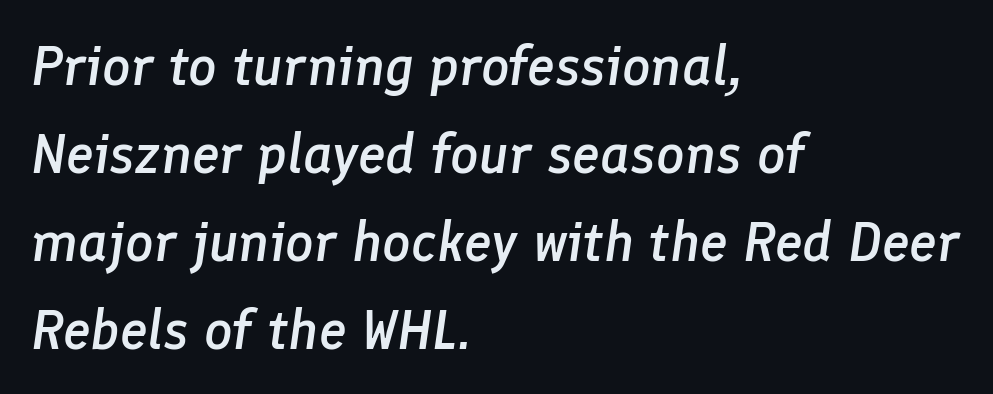
The image shows 56 px semibold type, italic (leaning right); set left-aligned, normal line spacing (1.57x), normal letter spacing, not underlined; low stroke contrast and a medium x-height.
